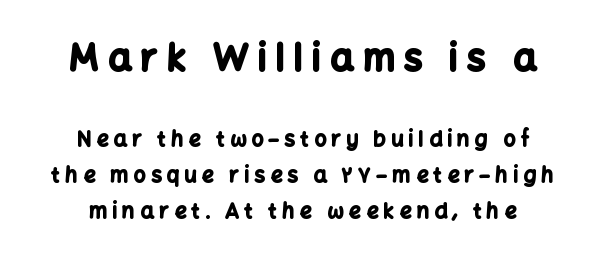
The image shows 37 px bold sans-serif type, upright; set centered, line spacing 1.71x, unusually wide letter spacing (+0.25 em), not underlined; the first (top) block is 1.76x larger; low stroke contrast and a medium x-height.
